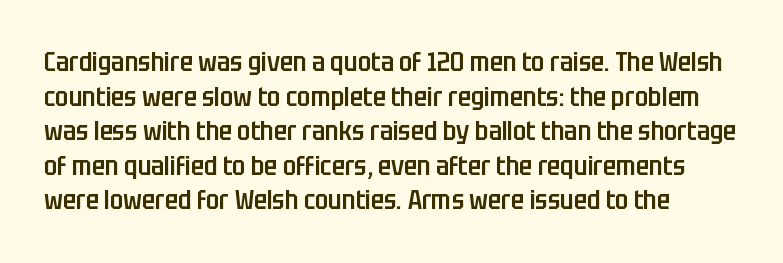
As a designer I'd log this as weight 600, semibold. How would I describe the line gaps? Plain and ordinary. Plain, unruled lines of type. Inter-character spacing is left at the font's built-in metrics. Posture: vertical.
